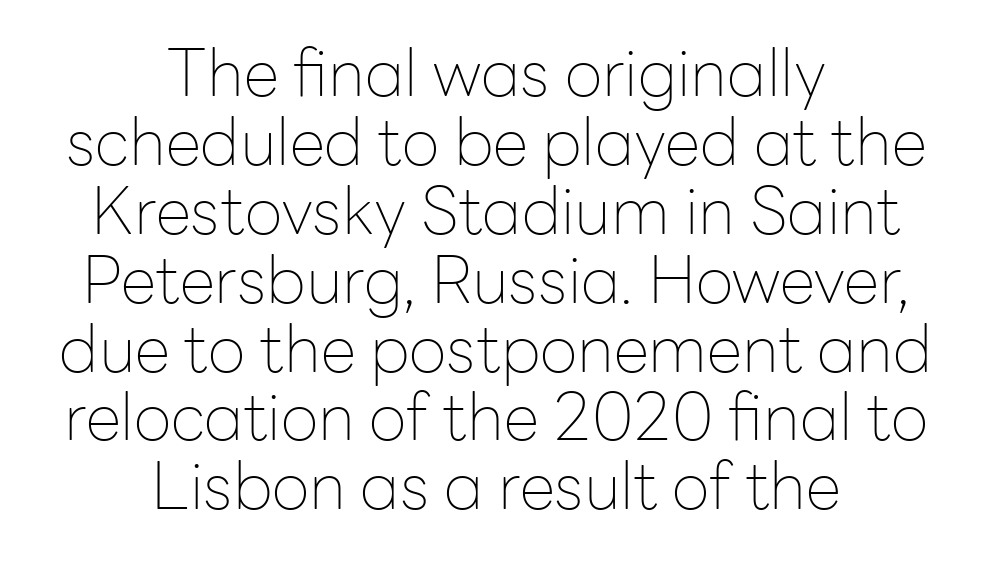
The space directly below the letters is spotless. A roman cut, with each character standing at attention. You can tell from the bare stems that sans-serif type was used. Short and long lines alike share a common midpoint. A typesetter would call this proportional, since set widths differ per character.
